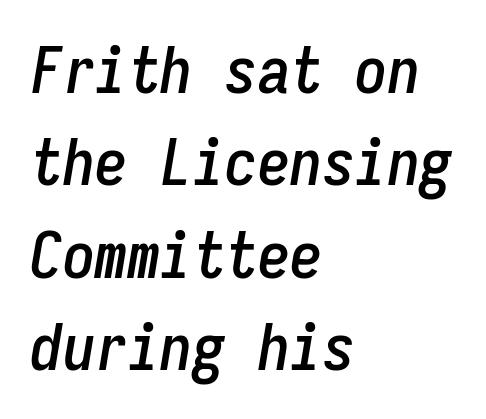
A bare baseline throughout the passage. Short and long lines alike share a common starting point at left. The line texture is even and compact thanks to regular tracking. Emphasis-style slanted type is in use. Is there much room between lines? A standard amount, neither cramped nor airy. Monospaced: the letters line up in strict vertical columns.
